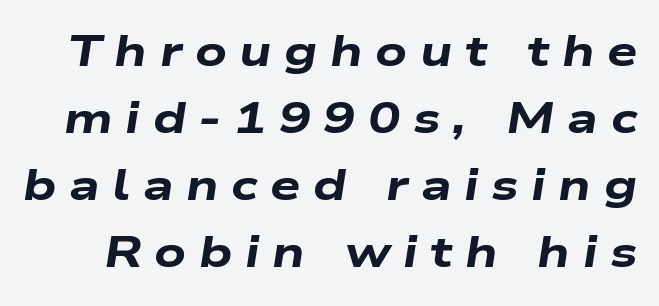
This is oblique type, the kind used for emphasis or titles. Horizontal bands of white between lines are of average thickness. I'd describe the lettering as bold — thick and assertive. Just letters on the line, the space beneath them empty. Spacing verdict: proportional, widths tailored to each character. How are the letters spaced? Widely, with obvious added tracking.
